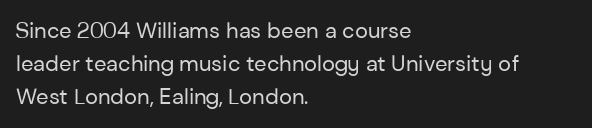
Q: Is the text bold? A: No.
Q: Is the text italic (slanted)? A: No, it is upright.
Q: Is the text underlined? A: No.
Q: How is the paragraph aligned? A: Left-aligned.
Q: Is the spacing between letters normal or unusually wide? A: Normal.
Q: Is the spacing between lines tight, normal or loose? A: Normal.
